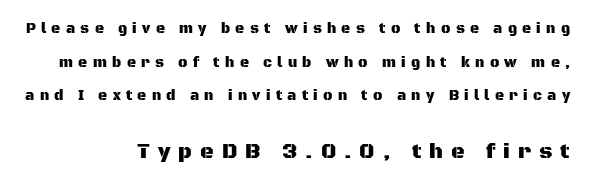
Unmarked baselines from the first word to the last. This sample trades compactness for vertical openness between lines. A flush-right, rag-left setting is used for this passage. Posture: straight, roman, zero tilt. Tracking value appears strongly positive — letters spread wide.
